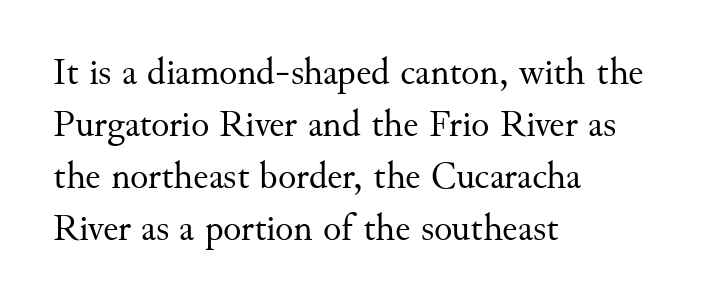
The rendering uses natural spacing where letterforms have individual widths. When letters stand straight like this, we call the style roman or upright. The block of text has a typical density, with ordinary space between rows. Nothing unusual about the tracking: characters are spaced as the font intends. Observe the serifs anchoring each vertical stroke in this sample. Clear beneath every line of the passage.
